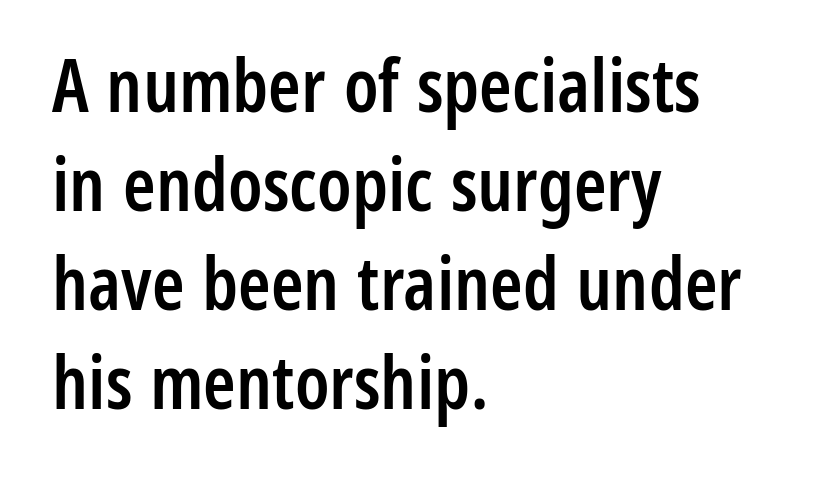
Spacing verdict: proportional, widths tailored to each character. Reading down the block, your eye returns to a fixed left position each line. Bare-footed words on every line. You can tell it's not italic because the verticals are truly vertical. Typographically, this falls in the sans-serif category. The line texture is even and compact thanks to regular tracking.
